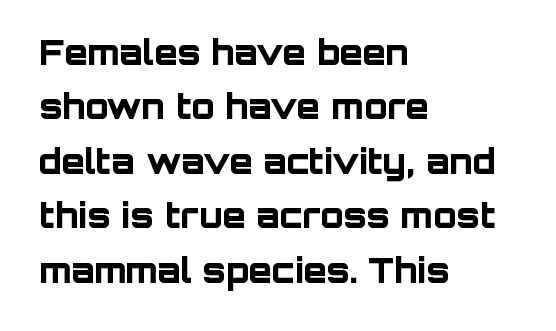
The image shows 34 px bold sans-serif type, upright; set left-aligned, normal line spacing (1.6x), normal letter spacing, not underlined; low stroke contrast and a large x-height.
